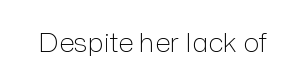
The image shows 27 px text type, upright; set normal letter spacing, not underlined.
